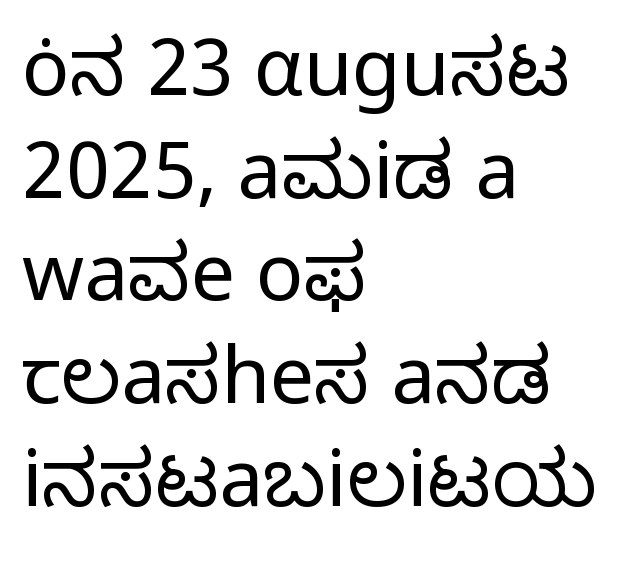
Q: Is the text bold? A: No.
Q: Is the text italic (slanted)? A: No, it is upright.
Q: Is the typeface a serif or a sans-serif typeface? A: Sans-serif.
Q: Is the text underlined? A: No.
Q: How is the paragraph aligned? A: Left-aligned.
Q: Is the spacing between letters normal or unusually wide? A: Normal.
Q: Is the spacing between lines tight, normal or loose? A: Normal.
Q: Width (condensed, normal, or wide)? A: Normal.
Q: Stroke contrast? A: Low.
Q: x-height? A: Medium.
Q: Monospaced? A: No.
